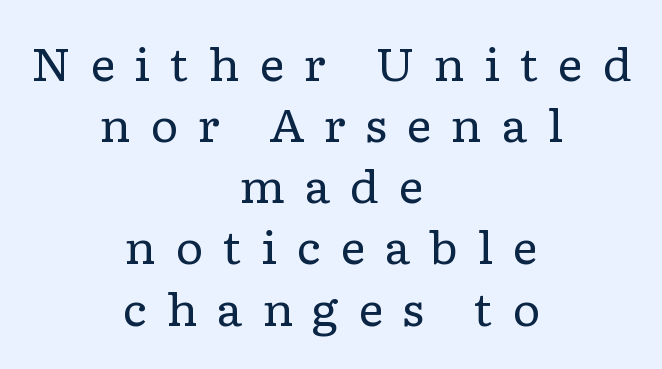
Unlike italic type, these characters show no tilt at all. Is there much room between lines? A standard amount, neither cramped nor airy. The specimen omits any rule beneath the text block's lines. A light-to-regular cut is what we see here. Is the block centered? Yes — each line is placed symmetrically about the middle. Observe the serifs anchoring each vertical stroke in this sample.
